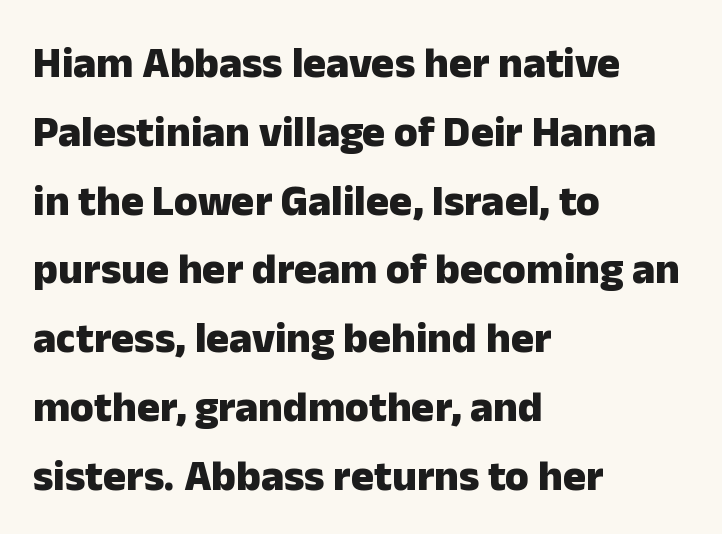
Q: Is the text bold? A: Yes.
Q: Is the text italic (slanted)? A: No, it is upright.
Q: Is the typeface a serif or a sans-serif typeface? A: Sans-serif.
Q: Is the text underlined? A: No.
Q: How is the paragraph aligned? A: Left-aligned.
Q: Is the spacing between letters normal or unusually wide? A: Normal.
Q: Is the spacing between lines tight, normal or loose? A: Normal.
Q: Width (condensed, normal, or wide)? A: Normal.
Q: Stroke contrast? A: Low.
Q: x-height? A: Medium.
Q: Monospaced? A: No.
